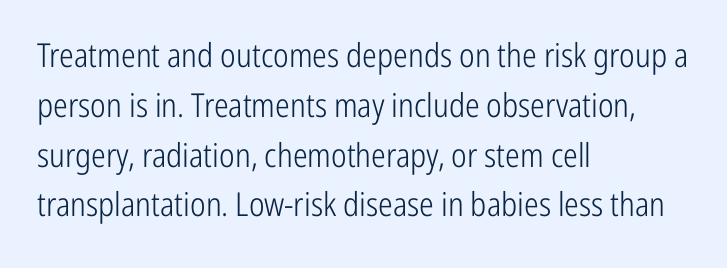
The image shows 33 px light, condensed sans-serif type, upright; set left-aligned, normal line spacing (1.51x), normal letter spacing, not underlined; low stroke contrast and a medium x-height.
